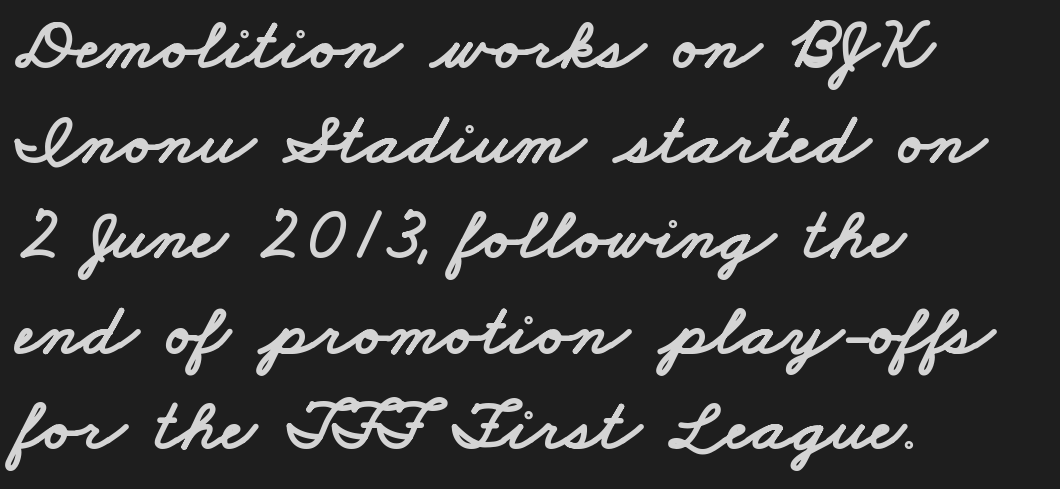
{"serif": "no", "width": "wide", "stroke_contrast": "low", "x_height": "small", "monospaced": "no", "underline": "no", "align": "left", "line_spacing": "normal", "line_spacing_ratio": 1.27, "letter_spacing": "normal", "letter_spacing_em": 0.0, "glyph_px": 75}
